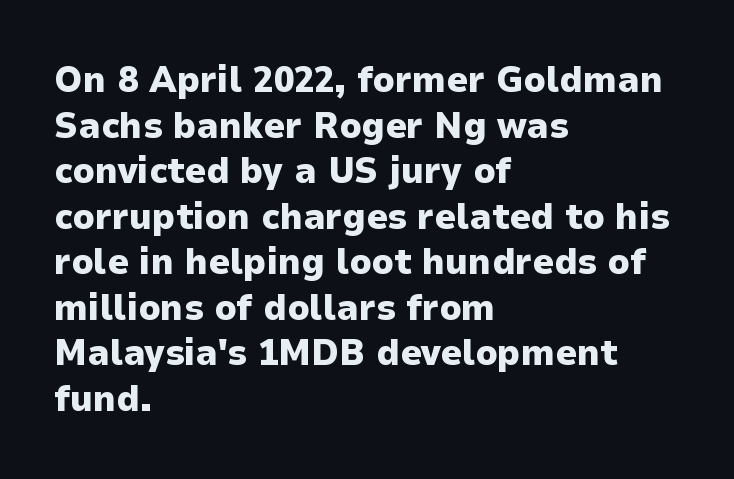
{"serif": "no", "italic": "no", "bold": "yes", "weight": "heavy", "width": "normal", "stroke_contrast": "low", "x_height": "medium", "monospaced": "no", "underline": "no", "align": "left", "line_spacing_ratio": 1.23, "letter_spacing": "normal", "letter_spacing_em": 0.0, "glyph_px": 37}
